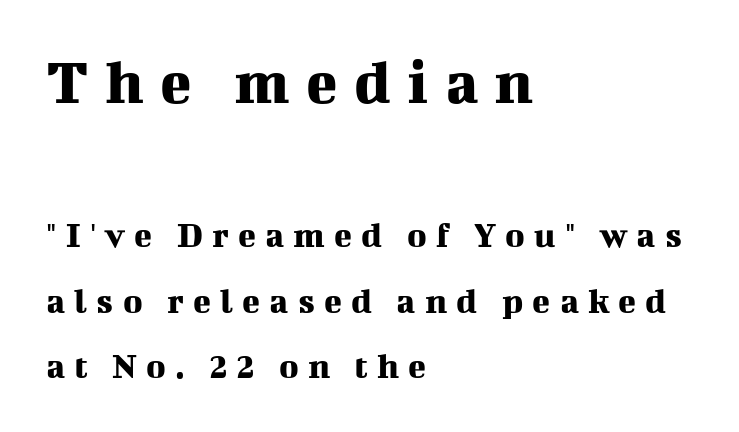
The image shows 65 px serif type, upright; set left-aligned, line spacing 1.78x, unusually wide letter spacing (+0.25 em), not underlined; the first (top) block is 1.76x larger; medium stroke contrast and a medium x-height.
